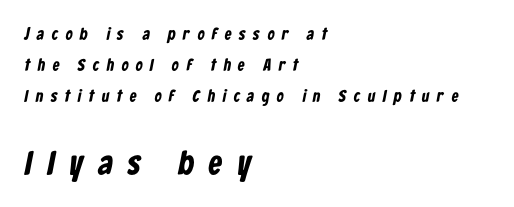
{"serif": "no", "bold": "yes", "weight": "bold", "width": "condensed", "stroke_contrast": "low", "x_height": "medium", "monospaced": "no", "underline": "no", "align": "left", "line_spacing_ratio": 1.82, "letter_spacing": "wide", "letter_spacing_em": 0.45, "larger_block": "second", "size_ratio": 2.0, "glyph_px": 34}
